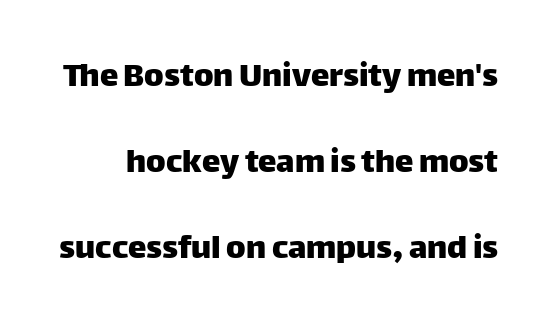
{"serif": "no", "italic": "no", "width": "normal", "stroke_contrast": "low", "x_height": "large", "monospaced": "no", "underline": "no", "line_spacing": "loose", "line_spacing_ratio": 2.33, "letter_spacing": "normal", "letter_spacing_em": 0.0, "glyph_px": 37}
